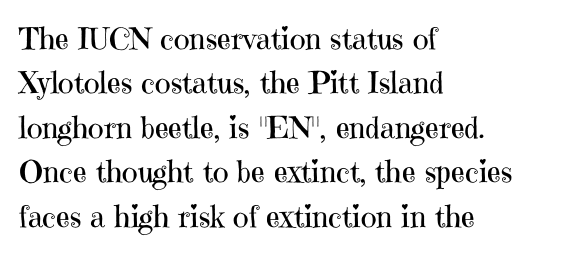
The image shows 30 px regular-weight serif type, upright; set left-aligned, normal line spacing (1.48x), normal letter spacing, not underlined; high stroke contrast and a medium x-height.
